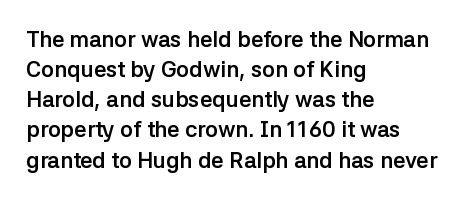
The paragraph shown leans on its left margin. This block has exactly the height ordinary leading produces. Italic: no, the glyphs are upright roman. The baseline area is clear.
